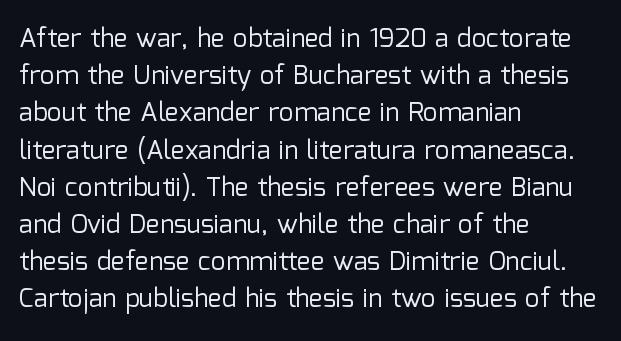
{"italic": "no", "bold": "no", "underline": "no", "align": "left", "line_spacing": "normal", "line_spacing_ratio": 1.43, "letter_spacing": "normal", "letter_spacing_em": 0.0, "glyph_px": 26}
